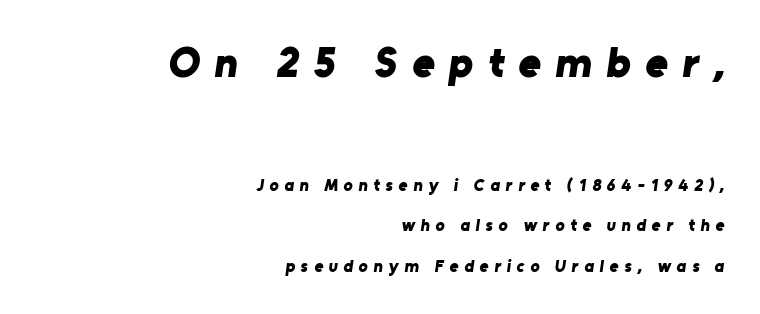
Q: Is the text bold? A: Yes.
Q: Is the typeface a serif or a sans-serif typeface? A: Sans-serif.
Q: Is the text underlined? A: No.
Q: How is the paragraph aligned? A: Right-aligned.
Q: Is the spacing between letters normal or unusually wide? A: Unusually wide.
Q: Is the spacing between lines tight, normal or loose? A: Loose.
Q: Which block of text is set in a larger size, the first (top) or the second (bottom)? A: The first (top) one.
Q: Width (condensed, normal, or wide)? A: Normal.
Q: Stroke contrast? A: Low.
Q: x-height? A: Medium.
Q: Monospaced? A: No.
